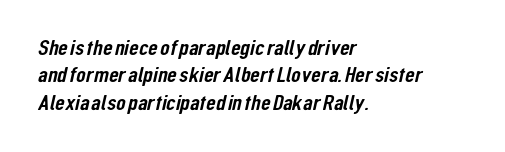
Which margin do the lines hug? The left one — the right edge is uneven. The space directly below the letters is spotless. Spacing between characters is what you'd get straight out of the box.
